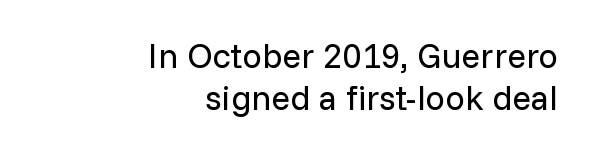
Q: Is the text bold? A: No.
Q: Is the text italic (slanted)? A: No, it is upright.
Q: Is the typeface a serif or a sans-serif typeface? A: Sans-serif.
Q: Is the text underlined? A: No.
Q: How is the paragraph aligned? A: Right-aligned.
Q: Is the spacing between letters normal or unusually wide? A: Normal.
Q: Width (condensed, normal, or wide)? A: Normal.
Q: Stroke contrast? A: Low.
Q: x-height? A: Medium.
Q: Monospaced? A: No.
